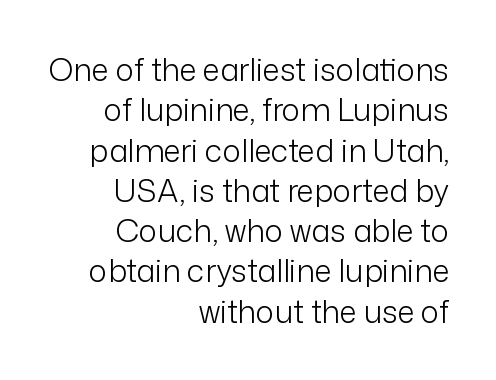
The image shows 31 px light sans-serif type, upright; set right-aligned, normal line spacing (1.3x), normal letter spacing, not underlined; low stroke contrast and a medium x-height.
